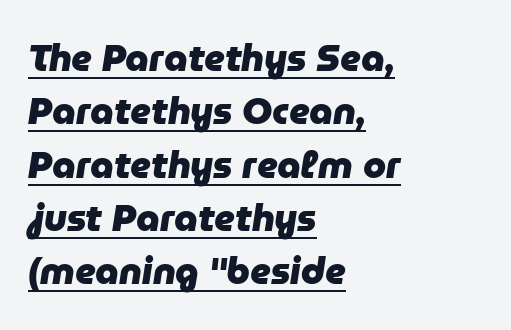
On the weight axis this lands at bold, roughly 700. Typeset ragged right — the left edge is the straight one. Spacing verdict: proportional, widths tailored to each character. In designer terms, the underline attribute is active on this setting. Words appear dense and cohesive because spacing is normal.
